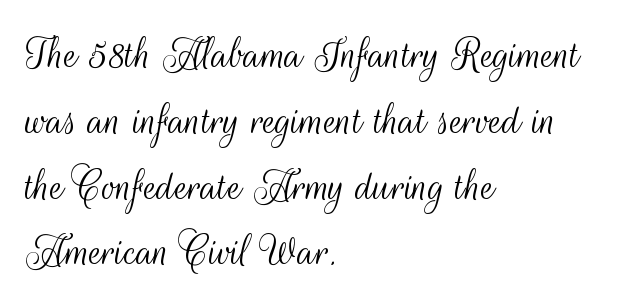
The lines are quadded left. Regarding leading, the lines here are spaced in the standard way. The typeface chosen for these lines omits serifs. Any mark beneath the type? The region is blank.
